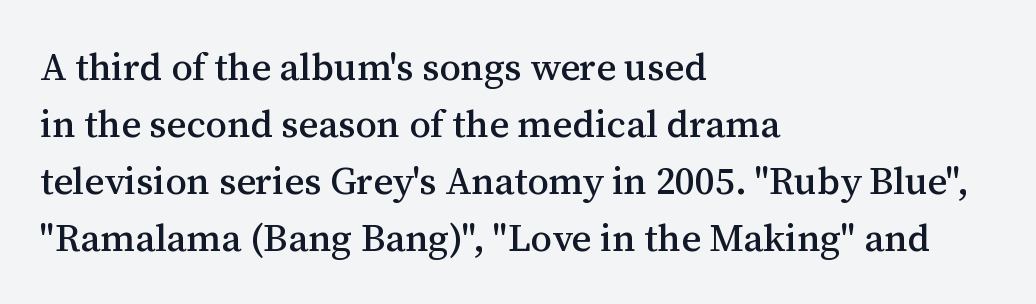
{"serif": "yes", "italic": "no", "width": "normal", "stroke_contrast": "medium", "x_height": "medium", "monospaced": "no", "underline": "no", "align": "left", "line_spacing": "normal", "line_spacing_ratio": 1.5, "letter_spacing": "normal", "letter_spacing_em": 0.0, "glyph_px": 38}
